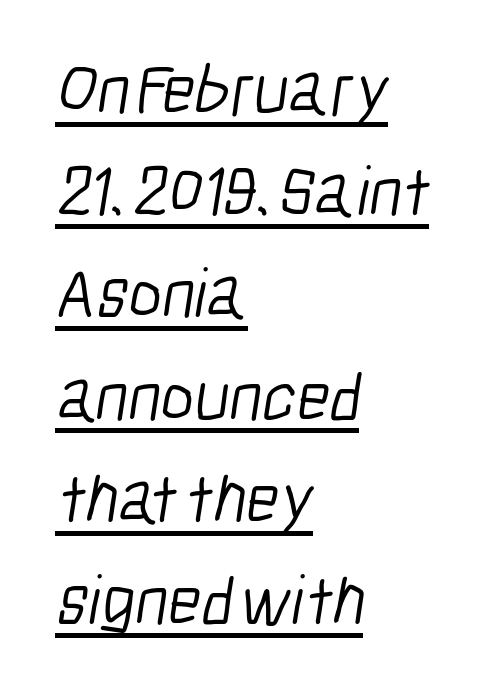
{"serif": "no", "bold": "no", "weight": "light", "width": "condensed", "stroke_contrast": "low", "x_height": "medium", "monospaced": "no", "underline": "yes", "align": "left", "line_spacing": "normal", "line_spacing_ratio": 1.44, "letter_spacing": "normal", "letter_spacing_em": 0.0, "glyph_px": 71}
